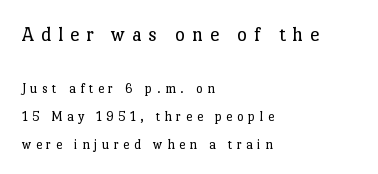
Q: Is the text bold? A: No.
Q: Is the text italic (slanted)? A: No, it is upright.
Q: Is the text underlined? A: No.
Q: How is the paragraph aligned? A: Left-aligned.
Q: Is the spacing between letters normal or unusually wide? A: Unusually wide.
Q: Is the spacing between lines tight, normal or loose? A: Loose.
Q: Which block of text is set in a larger size, the first (top) or the second (bottom)? A: The first (top) one.
